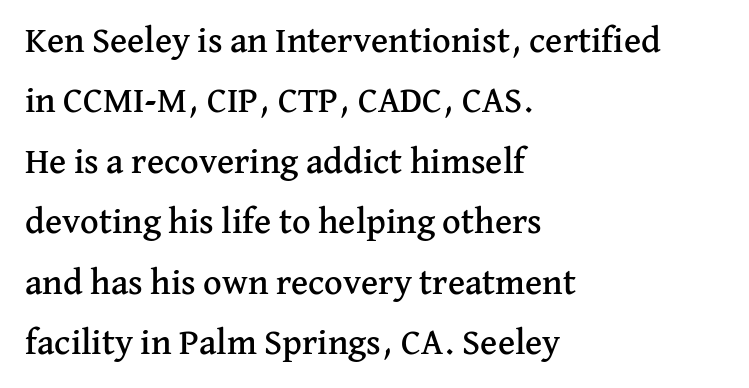
Q: Is the text italic (slanted)? A: No, it is upright.
Q: Is the typeface a serif or a sans-serif typeface? A: Serif.
Q: Is the text underlined? A: No.
Q: How is the paragraph aligned? A: Left-aligned.
Q: Is the spacing between letters normal or unusually wide? A: Normal.
Q: Is the spacing between lines tight, normal or loose? A: Normal.
Q: Width (condensed, normal, or wide)? A: Normal.
Q: Stroke contrast? A: Medium.
Q: x-height? A: Medium.
Q: Monospaced? A: No.
